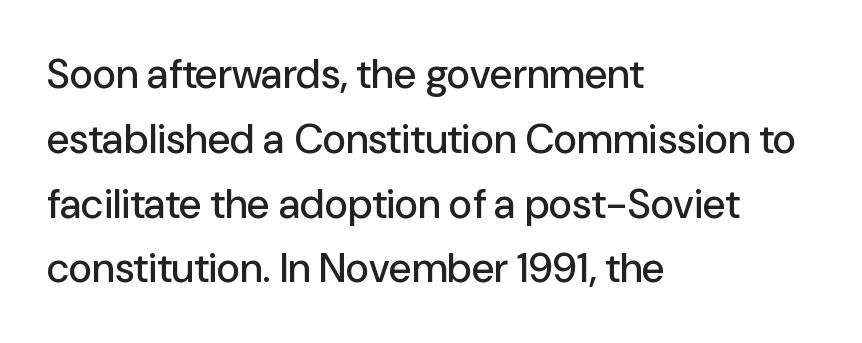
Q: Is the text italic (slanted)? A: No, it is upright.
Q: Is the typeface a serif or a sans-serif typeface? A: Sans-serif.
Q: Is the text underlined? A: No.
Q: How is the paragraph aligned? A: Left-aligned.
Q: Is the spacing between letters normal or unusually wide? A: Normal.
Q: Is the spacing between lines tight, normal or loose? A: Normal.
Q: Width (condensed, normal, or wide)? A: Normal.
Q: Stroke contrast? A: Low.
Q: x-height? A: Medium.
Q: Monospaced? A: No.
